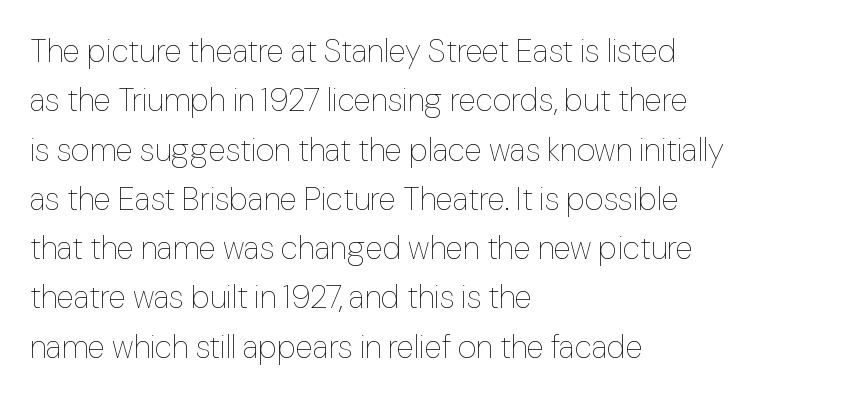
The image shows 32 px thin type, upright; set left-aligned, normal line spacing (1.54x), normal letter spacing, not underlined; low stroke contrast and a medium x-height.
